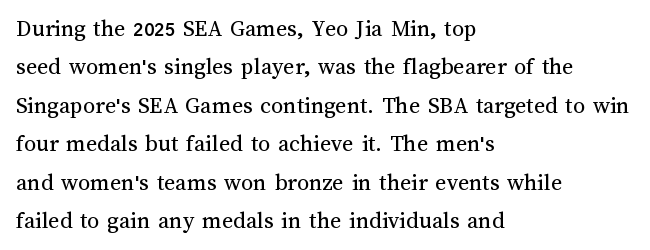
Plain, unruled lines of type. No heavy texture on the line: the type isn't bold. Look at the tracking — it's just the regular setting, nothing added. The axis of the letterforms is exactly vertical. The rows are spaced the way most documents space them.
